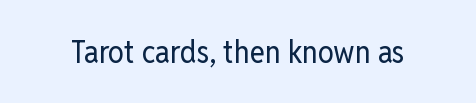
{"serif": "no", "italic": "no", "bold": "no", "weight": "regular", "width": "condensed", "stroke_contrast": "low", "x_height": "medium", "monospaced": "no", "underline": "no", "letter_spacing": "normal", "letter_spacing_em": 0.0, "glyph_px": 32}
